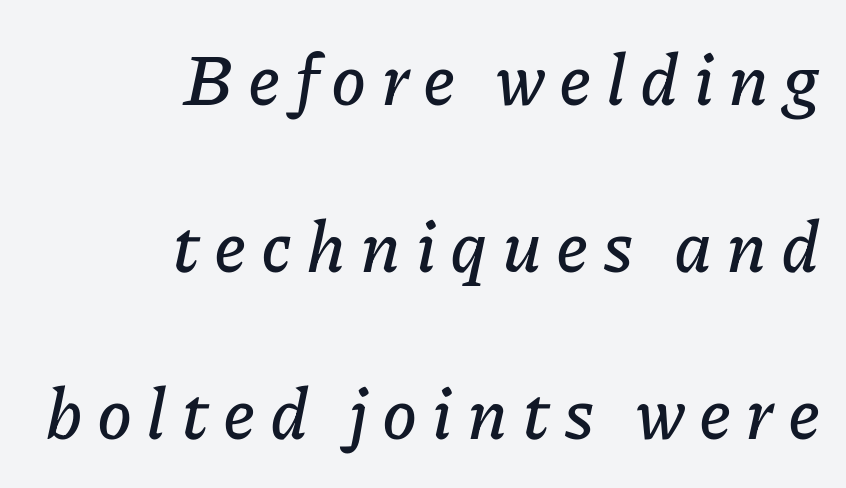
Q: Is the text italic (slanted)? A: Yes, it leans right by about 11 degrees.
Q: Is the text underlined? A: No.
Q: How is the paragraph aligned? A: Right-aligned.
Q: Is the spacing between letters normal or unusually wide? A: Unusually wide.
Q: Is the spacing between lines tight, normal or loose? A: Loose.
Q: Width (condensed, normal, or wide)? A: Normal.
Q: Stroke contrast? A: Low.
Q: x-height? A: Medium.
Q: Monospaced? A: No.
